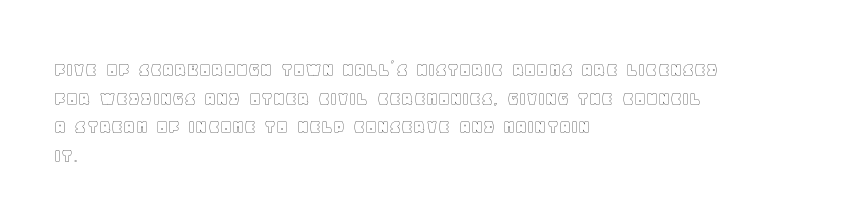
Q: Is the text italic (slanted)? A: No, it is upright.
Q: Is the text underlined? A: No.
Q: How is the paragraph aligned? A: Left-aligned.
Q: Is the spacing between letters normal or unusually wide? A: Normal.
Q: Is the spacing between lines tight, normal or loose? A: Normal.
